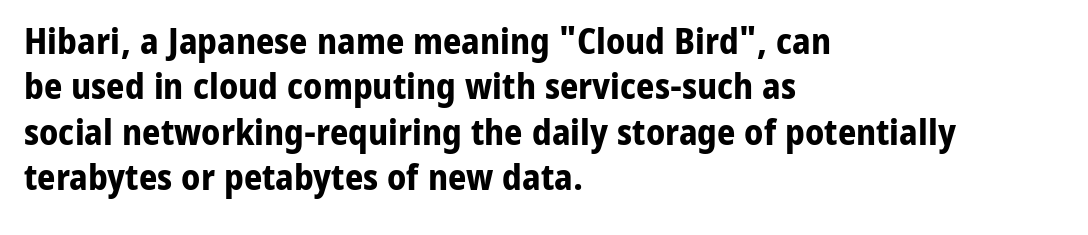
Q: Is the text bold? A: Yes.
Q: Is the text italic (slanted)? A: No, it is upright.
Q: Is the typeface a serif or a sans-serif typeface? A: Sans-serif.
Q: Is the text underlined? A: No.
Q: How is the paragraph aligned? A: Left-aligned.
Q: Is the spacing between letters normal or unusually wide? A: Normal.
Q: Is the spacing between lines tight, normal or loose? A: Normal.
Q: Width (condensed, normal, or wide)? A: Normal.
Q: Stroke contrast? A: Low.
Q: x-height? A: Medium.
Q: Monospaced? A: No.
